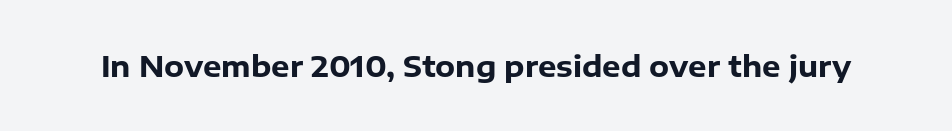
The image shows 29 px heavy sans-serif type, upright; set normal letter spacing, not underlined; low stroke contrast and a medium x-height.
